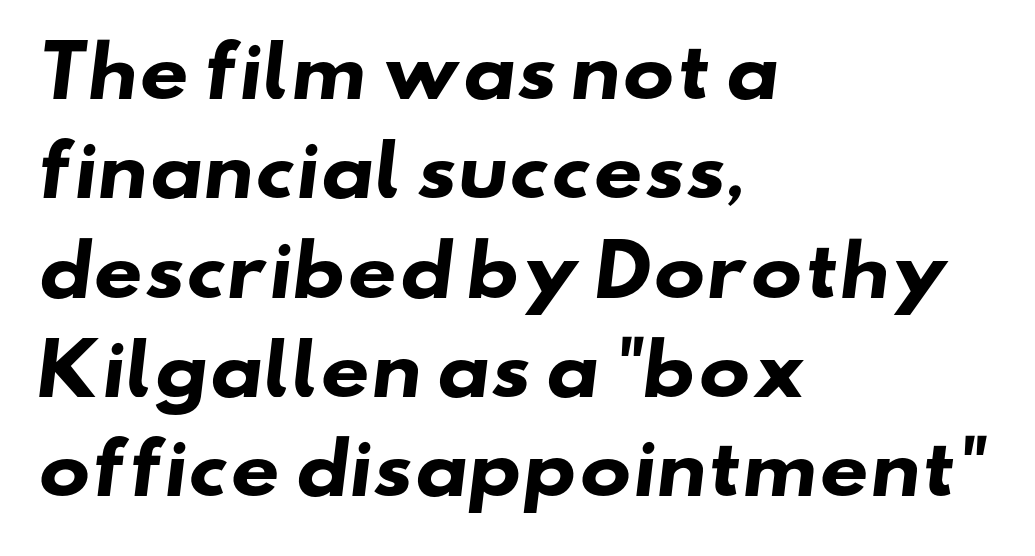
The image shows 69 px heavy, wide sans-serif type; set left-aligned, normal line spacing (1.44x), normal letter spacing, not underlined; low stroke contrast and a small x-height.
